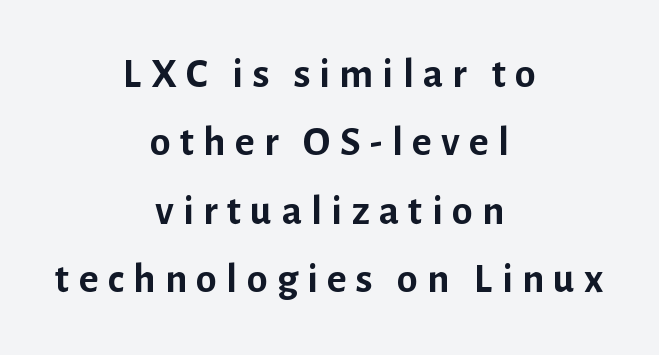
Q: Is the text bold? A: Yes.
Q: Is the text italic (slanted)? A: No, it is upright.
Q: Is the typeface a serif or a sans-serif typeface? A: Sans-serif.
Q: Is the text underlined? A: No.
Q: How is the paragraph aligned? A: Centered.
Q: Is the spacing between letters normal or unusually wide? A: Unusually wide.
Q: Is the spacing between lines tight, normal or loose? A: Normal.
Q: Width (condensed, normal, or wide)? A: Normal.
Q: Stroke contrast? A: Low.
Q: x-height? A: Medium.
Q: Monospaced? A: No.
